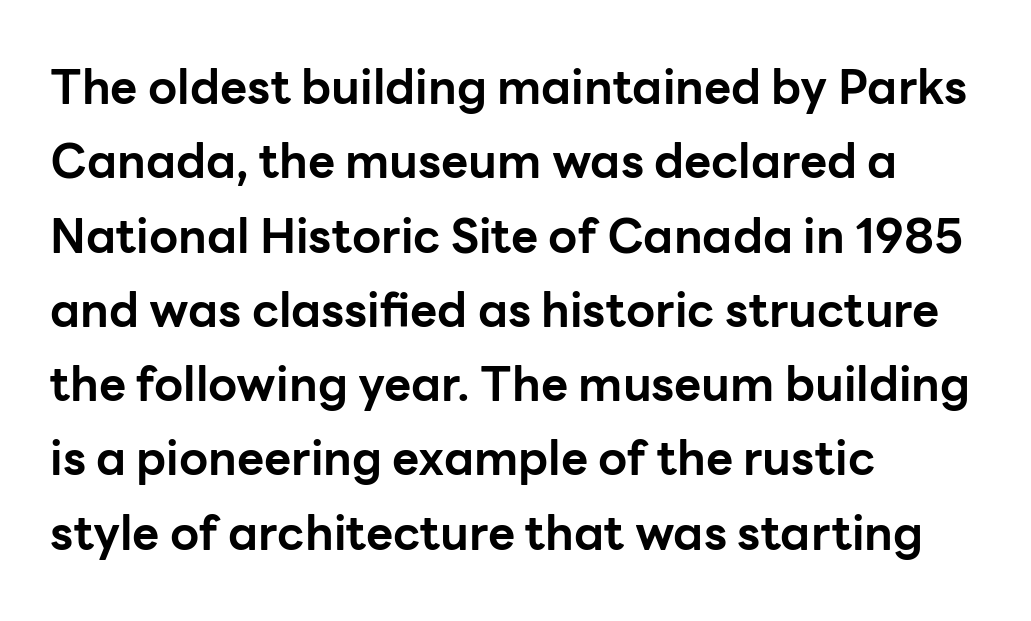
Q: Is the text bold? A: Yes.
Q: Is the text italic (slanted)? A: No, it is upright.
Q: Is the typeface a serif or a sans-serif typeface? A: Sans-serif.
Q: Is the text underlined? A: No.
Q: How is the paragraph aligned? A: Left-aligned.
Q: Is the spacing between letters normal or unusually wide? A: Normal.
Q: Is the spacing between lines tight, normal or loose? A: Normal.
Q: Width (condensed, normal, or wide)? A: Normal.
Q: Stroke contrast? A: Low.
Q: x-height? A: Medium.
Q: Monospaced? A: No.
